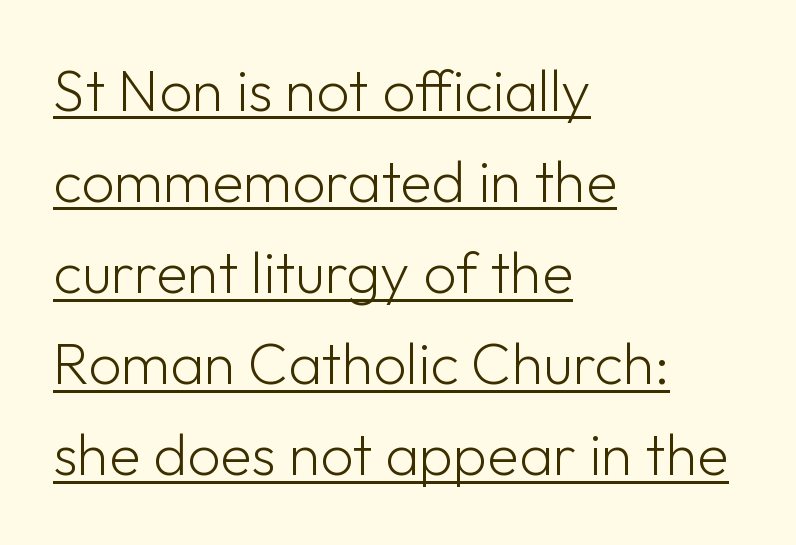
Q: Is the text bold? A: No.
Q: Is the text italic (slanted)? A: No, it is upright.
Q: Is the typeface a serif or a sans-serif typeface? A: Sans-serif.
Q: Is the text underlined? A: Yes.
Q: How is the paragraph aligned? A: Left-aligned.
Q: Is the spacing between letters normal or unusually wide? A: Normal.
Q: Is the spacing between lines tight, normal or loose? A: Normal.
Q: Width (condensed, normal, or wide)? A: Normal.
Q: Stroke contrast? A: Low.
Q: x-height? A: Medium.
Q: Monospaced? A: No.
